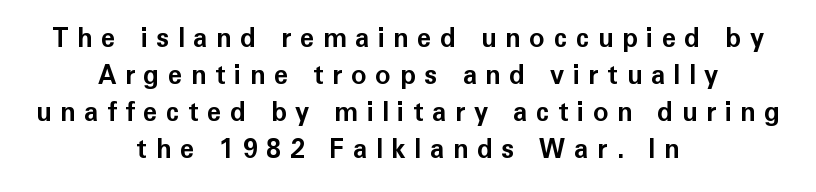
Vertical strokes here are truly vertical. What stands out about the letter spacing? Its width — letters are far apart. Words float on clear page, feet unadorned. If you measured baseline to baseline, you'd find a middling distance. The passage shown is emphatically bold. In CSS terms this would be text-align: center.
